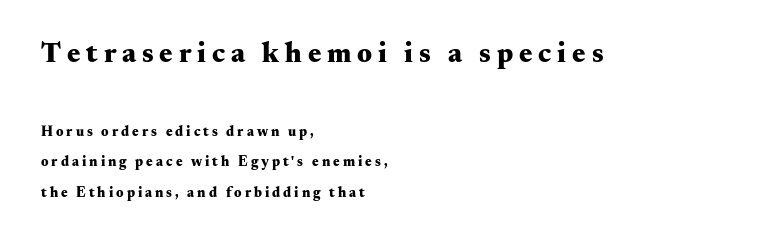
Q: Is the text bold? A: Yes.
Q: Is the text italic (slanted)? A: No, it is upright.
Q: Is the typeface a serif or a sans-serif typeface? A: Serif.
Q: Is the text underlined? A: No.
Q: How is the paragraph aligned? A: Left-aligned.
Q: Is the spacing between letters normal or unusually wide? A: Unusually wide.
Q: Is the spacing between lines tight, normal or loose? A: Loose.
Q: Which block of text is set in a larger size, the first (top) or the second (bottom)? A: The first (top) one.
Q: Width (condensed, normal, or wide)? A: Wide.
Q: Stroke contrast? A: Medium.
Q: x-height? A: Small.
Q: Monospaced? A: No.
